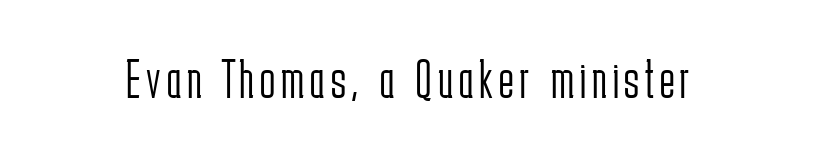
Letters have the restrained weight of plain body copy at most. When letters stand straight like this, we call the style roman or upright. The face used here is a sans, in the tradition of grotesques and geometrics. Glance below the letters and you will spot only blank space. This sample has the flowing, uneven cadence of proportional lettering.
